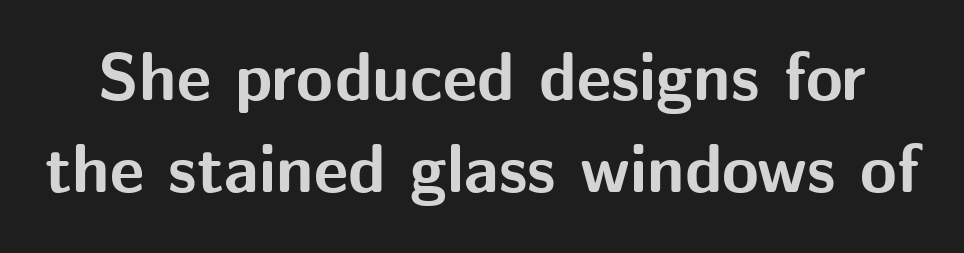
Q: Is the text bold? A: Yes.
Q: Is the text italic (slanted)? A: No, it is upright.
Q: Is the typeface a serif or a sans-serif typeface? A: Sans-serif.
Q: Is the text underlined? A: No.
Q: Is the spacing between letters normal or unusually wide? A: Normal.
Q: Is the spacing between lines tight, normal or loose? A: Normal.
Q: Width (condensed, normal, or wide)? A: Normal.
Q: Stroke contrast? A: Medium.
Q: x-height? A: Medium.
Q: Monospaced? A: No.
